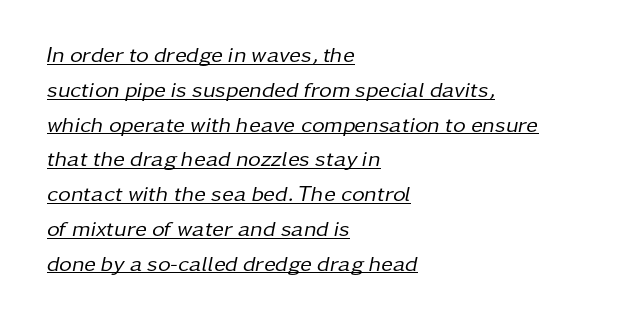
Short and long lines alike share a common starting point at left. The specimen includes a rule beneath the text block's lines. Normally led — the rows are evenly, conventionally spaced. Weight: regular or lighter. The face used here has a pronounced slope to its letters. Glyph-to-glyph distance matches everyday printed text.
